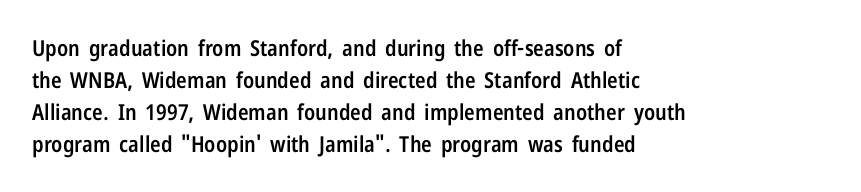
{"italic": "no", "bold": "semi", "underline": "no", "align": "left", "line_spacing": "normal", "line_spacing_ratio": 1.46, "letter_spacing": "normal", "letter_spacing_em": 0.0, "glyph_px": 22}
